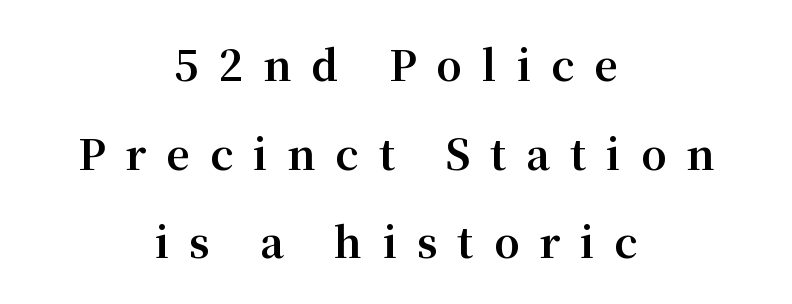
Q: Is the text bold? A: Yes.
Q: Is the text italic (slanted)? A: No, it is upright.
Q: Is the typeface a serif or a sans-serif typeface? A: Serif.
Q: Is the text underlined? A: No.
Q: How is the paragraph aligned? A: Centered.
Q: Is the spacing between letters normal or unusually wide? A: Unusually wide.
Q: Is the spacing between lines tight, normal or loose? A: Loose.
Q: Width (condensed, normal, or wide)? A: Normal.
Q: Stroke contrast? A: Medium.
Q: x-height? A: Medium.
Q: Monospaced? A: No.
